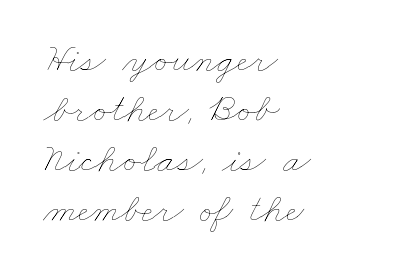
The image shows 41 px thin, wide type; set left-aligned, line spacing 1.22x, normal letter spacing, not underlined; low stroke contrast and a small x-height.
